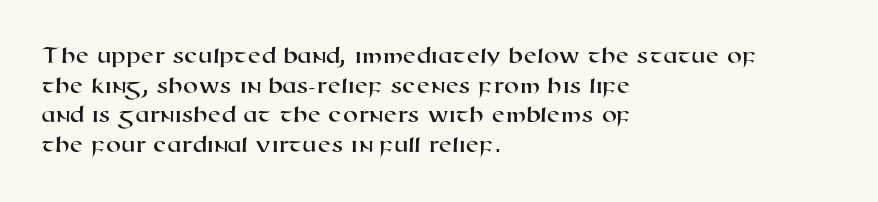
Check under the words: just untouched page. No extra tracking has been applied to these lines. Is the block centered? No — it sits flush against the left margin.
